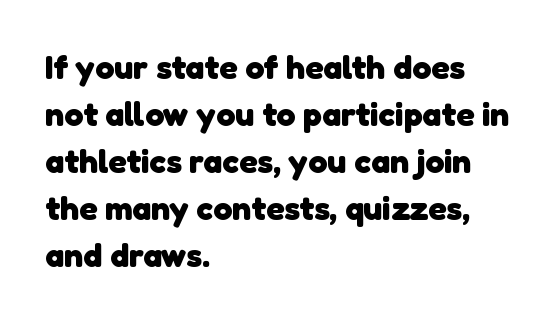
Q: Is the text bold? A: Yes.
Q: Is the typeface a serif or a sans-serif typeface? A: Sans-serif.
Q: Is the text underlined? A: No.
Q: How is the paragraph aligned? A: Left-aligned.
Q: Is the spacing between letters normal or unusually wide? A: Normal.
Q: Is the spacing between lines tight, normal or loose? A: Normal.
Q: Width (condensed, normal, or wide)? A: Normal.
Q: Stroke contrast? A: Low.
Q: x-height? A: Medium.
Q: Monospaced? A: No.
